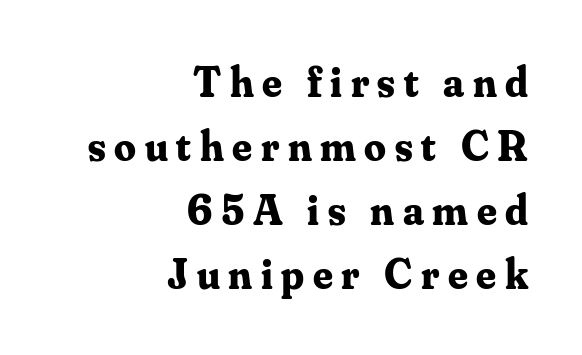
The image shows 43 px bold serif type, upright; set right-aligned, normal line spacing (1.49x), unusually wide letter spacing (+0.2 em), not underlined; medium stroke contrast and a small x-height.
